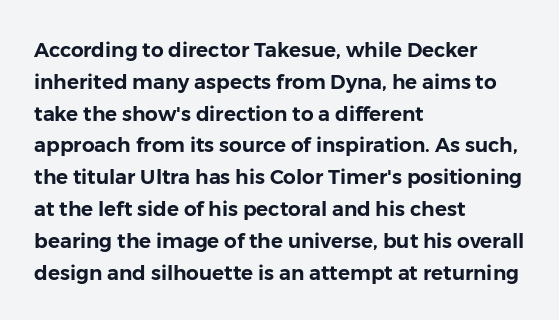
{"italic": "no", "underline": "no", "align": "left", "line_spacing": "normal", "line_spacing_ratio": 1.59, "letter_spacing": "normal", "letter_spacing_em": 0.0, "glyph_px": 20}
